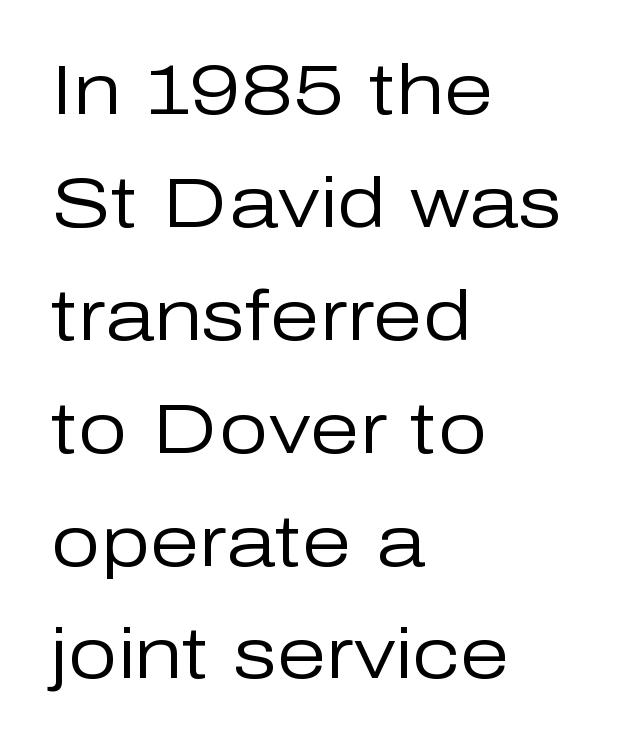
Reading down the block, your eye returns to a fixed left position each line. The letterforms sit shoulder to shoulder at normal distance. This sample uses a sans-serif face. Does the leading feel generous? No, just average. Beneath every word, the page is bare.
